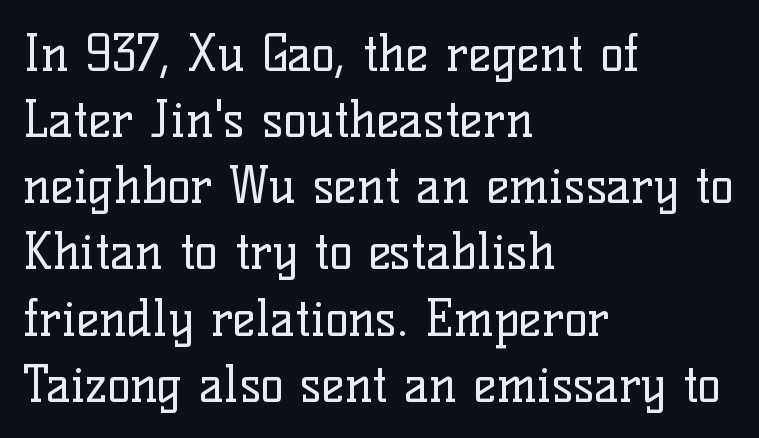
Q: Is the text bold? A: No.
Q: Is the text italic (slanted)? A: No, it is upright.
Q: Is the typeface a serif or a sans-serif typeface? A: Serif.
Q: Is the text underlined? A: No.
Q: How is the paragraph aligned? A: Left-aligned.
Q: Is the spacing between letters normal or unusually wide? A: Normal.
Q: Is the spacing between lines tight, normal or loose? A: Normal.
Q: Width (condensed, normal, or wide)? A: Normal.
Q: Stroke contrast? A: Low.
Q: x-height? A: Medium.
Q: Monospaced? A: No.
